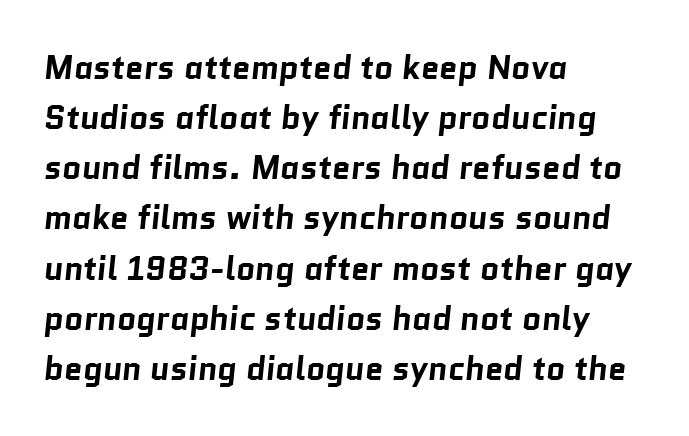
Set as a true bold cut, around the 700 mark. The line texture is even and compact thanks to regular tracking. The designer left line spacing at the default. Alignment: flush left. Honestly, there is no underline to notice here at all.
